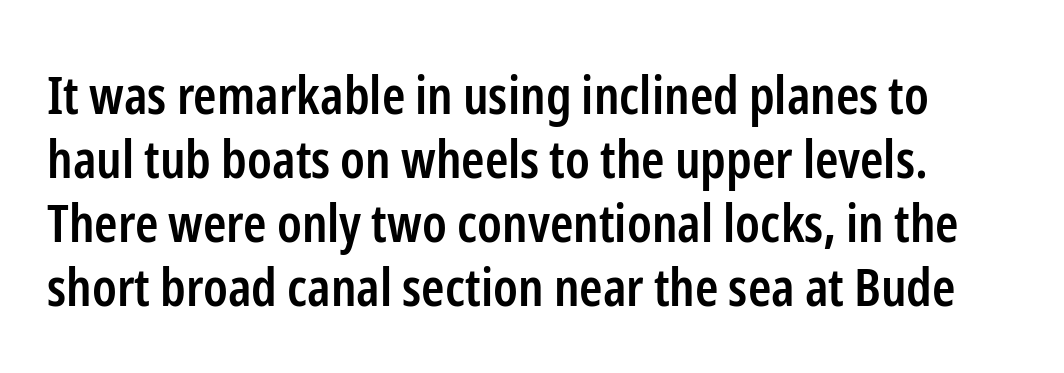
The image shows 53 px semibold, condensed sans-serif type, upright; set line spacing 1.21x, normal letter spacing, not underlined; low stroke contrast and a medium x-height.
